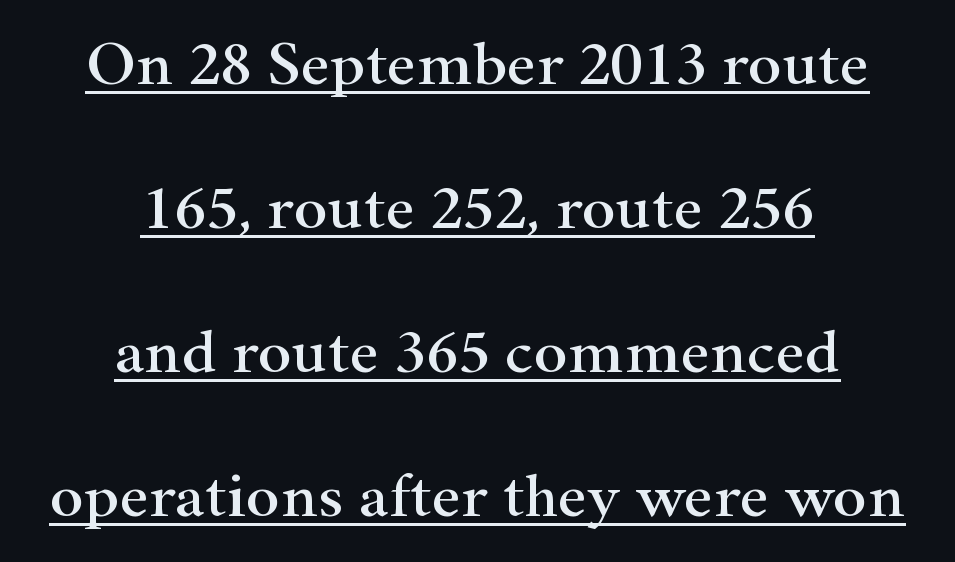
The image shows 64 px wide serif type, upright; set centered, loose line spacing (2.25x), normal letter spacing, underlined; high stroke contrast and a small x-height.
